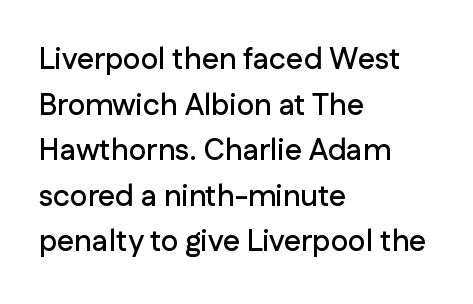
Line beginnings align vertically; line endings do not. The face used here is proportionally spaced, like ordinary book or web type. A normal amount of white space separates one row of letters from the next. Clear beneath every line of the passage. Students, note that the glyphs here touch the page at normal intervals. Font category for this specimen: sans-serif.
